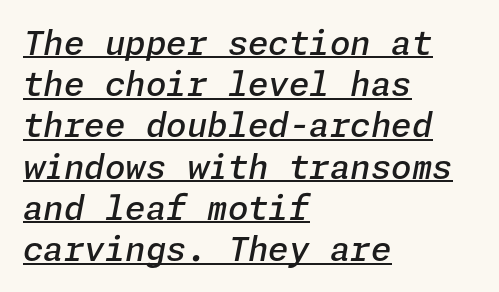
{"italic": "yes", "lean": "right", "slant_degrees": 11, "bold": "semi", "weight": "semibold", "width": "normal", "stroke_contrast": "low", "x_height": "medium", "underline": "yes", "align": "left", "line_spacing": "normal", "line_spacing_ratio": 1.25, "letter_spacing": "normal", "letter_spacing_em": 0.0, "glyph_px": 33}
